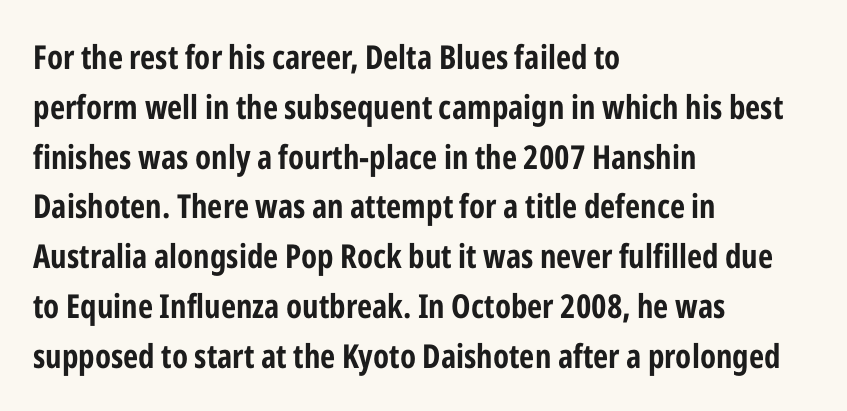
The image shows 33 px bold, condensed sans-serif type, upright; set left-aligned, normal line spacing (1.51x), normal letter spacing, not underlined; low stroke contrast and a medium x-height.
